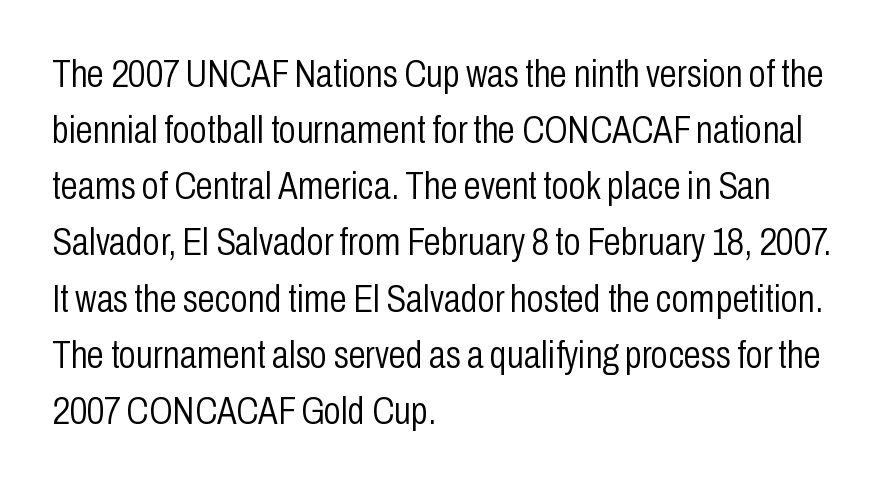
{"serif": "no", "italic": "no", "bold": "no", "weight": "light", "width": "condensed", "stroke_contrast": "low", "x_height": "medium", "monospaced": "no", "underline": "no", "align": "left", "line_spacing": "normal", "line_spacing_ratio": 1.44, "letter_spacing": "normal", "letter_spacing_em": 0.0, "glyph_px": 39}
